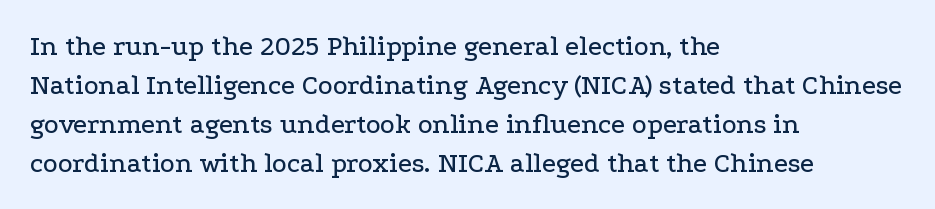
Q: Is the text italic (slanted)? A: No, it is upright.
Q: Is the typeface a serif or a sans-serif typeface? A: Serif.
Q: Is the text underlined? A: No.
Q: How is the paragraph aligned? A: Left-aligned.
Q: Is the spacing between letters normal or unusually wide? A: Normal.
Q: Is the spacing between lines tight, normal or loose? A: Normal.
Q: Width (condensed, normal, or wide)? A: Wide.
Q: Stroke contrast? A: Low.
Q: x-height? A: Medium.
Q: Monospaced? A: No.
